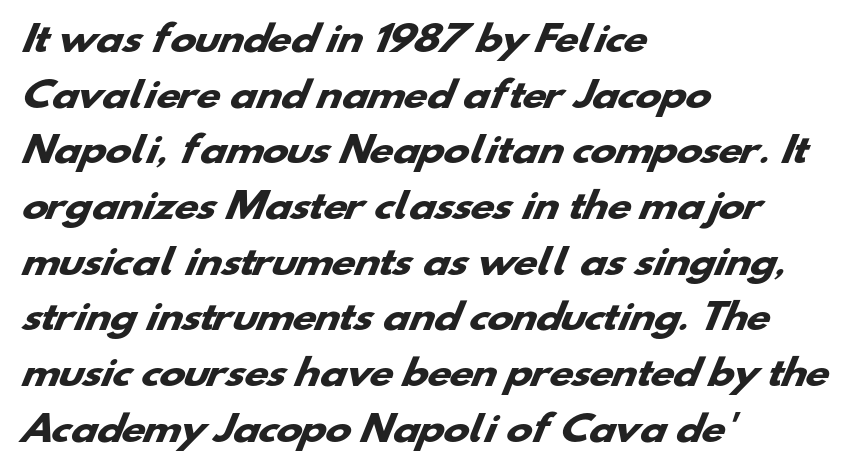
Q: Is the text bold? A: Yes.
Q: Is the typeface a serif or a sans-serif typeface? A: Sans-serif.
Q: Is the text underlined? A: No.
Q: How is the paragraph aligned? A: Left-aligned.
Q: Is the spacing between letters normal or unusually wide? A: Normal.
Q: Is the spacing between lines tight, normal or loose? A: Normal.
Q: Width (condensed, normal, or wide)? A: Wide.
Q: Stroke contrast? A: Low.
Q: x-height? A: Small.
Q: Monospaced? A: No.
